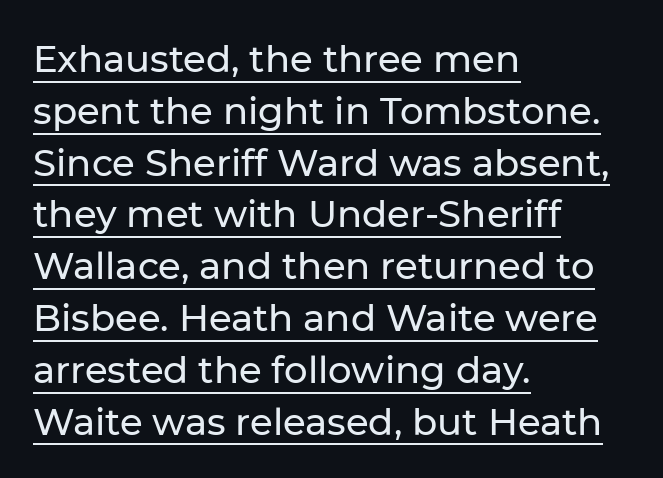
Q: Is the text italic (slanted)? A: No, it is upright.
Q: Is the typeface a serif or a sans-serif typeface? A: Sans-serif.
Q: Is the text underlined? A: Yes.
Q: How is the paragraph aligned? A: Left-aligned.
Q: Is the spacing between letters normal or unusually wide? A: Normal.
Q: Is the spacing between lines tight, normal or loose? A: Normal.
Q: Width (condensed, normal, or wide)? A: Normal.
Q: Stroke contrast? A: Low.
Q: x-height? A: Medium.
Q: Monospaced? A: No.
